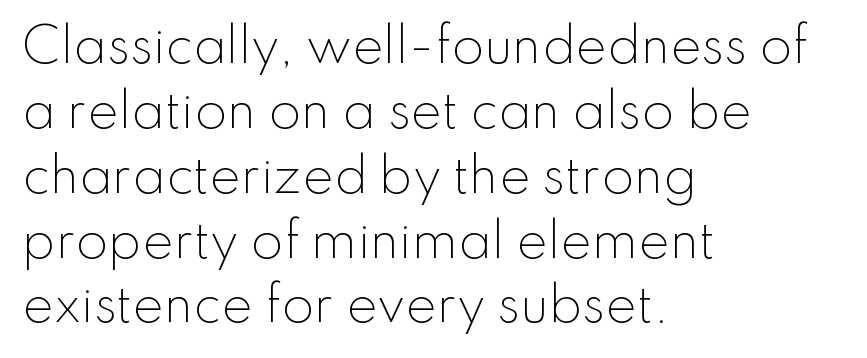
Q: Is the text bold? A: No.
Q: Is the text italic (slanted)? A: No, it is upright.
Q: Is the typeface a serif or a sans-serif typeface? A: Sans-serif.
Q: Is the text underlined? A: No.
Q: How is the paragraph aligned? A: Left-aligned.
Q: Is the spacing between letters normal or unusually wide? A: Normal.
Q: Is the spacing between lines tight, normal or loose? A: Normal.
Q: Width (condensed, normal, or wide)? A: Normal.
Q: Stroke contrast? A: Low.
Q: x-height? A: Small.
Q: Monospaced? A: No.
